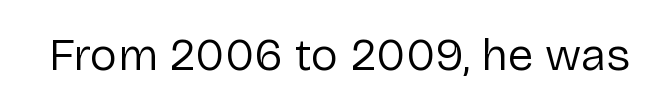
Q: Is the text bold? A: No.
Q: Is the text italic (slanted)? A: No, it is upright.
Q: Is the typeface a serif or a sans-serif typeface? A: Sans-serif.
Q: Is the text underlined? A: No.
Q: Is the spacing between letters normal or unusually wide? A: Normal.
Q: Width (condensed, normal, or wide)? A: Normal.
Q: Stroke contrast? A: Low.
Q: x-height? A: Medium.
Q: Monospaced? A: No.
